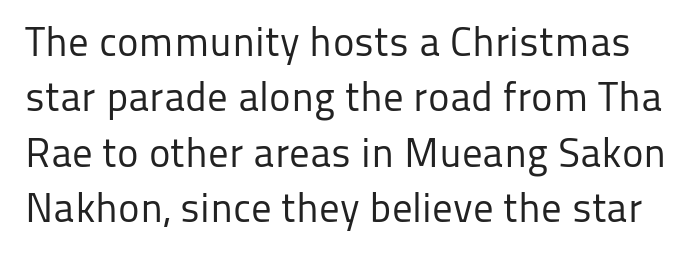
The image shows 41 px regular-weight sans-serif type, upright; set normal line spacing (1.35x), normal letter spacing, not underlined; low stroke contrast and a medium x-height.
